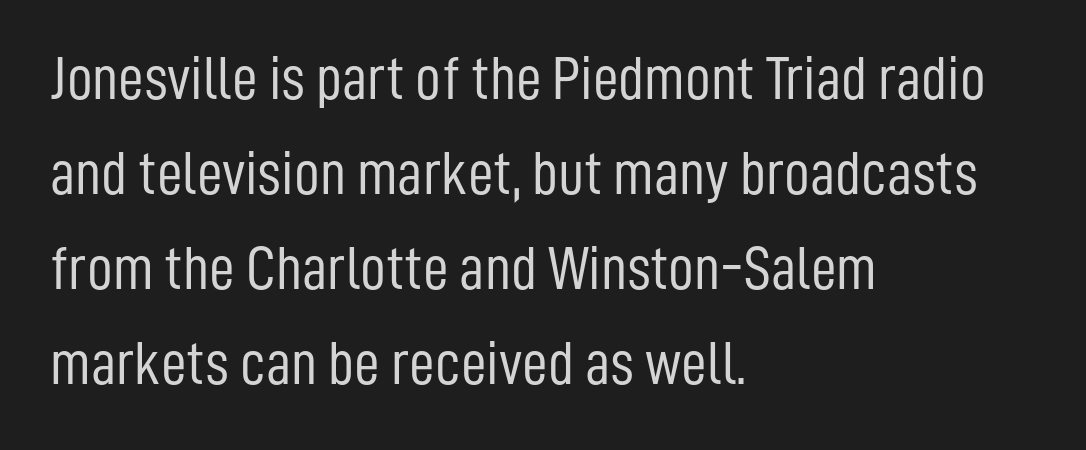
{"serif": "no", "italic": "no", "bold": "no", "weight": "light", "width": "condensed", "stroke_contrast": "low", "x_height": "medium", "monospaced": "no", "underline": "no", "align": "left", "line_spacing": "normal", "line_spacing_ratio": 1.51, "letter_spacing": "normal", "letter_spacing_em": 0.0, "glyph_px": 63}
